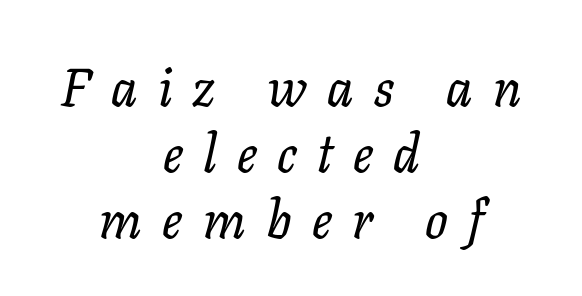
Is there much room between lines? A standard amount, neither cramped nor airy. The glyphs look as if they've been sheared to an angle. Compared with a flush-left layout, this one balances lines on the center instead. Note the varied advance widths — an 'i' is clearly narrower than an 'm'. Is the letter spacing exaggerated? Yes — the characters are pushed far apart. Serif or sans? Serif — the stroke terminals have little feet.
